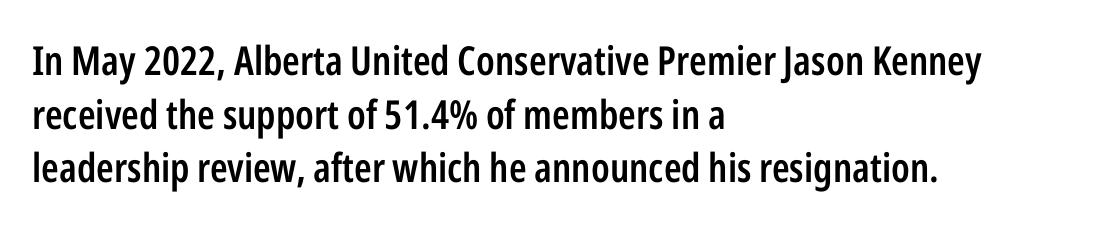
Q: Is the text bold? A: Semi-bold.
Q: Is the text italic (slanted)? A: No, it is upright.
Q: Is the typeface a serif or a sans-serif typeface? A: Sans-serif.
Q: Is the text underlined? A: No.
Q: How is the paragraph aligned? A: Left-aligned.
Q: Is the spacing between letters normal or unusually wide? A: Normal.
Q: Is the spacing between lines tight, normal or loose? A: Normal.
Q: Width (condensed, normal, or wide)? A: Condensed.
Q: Stroke contrast? A: Low.
Q: x-height? A: Medium.
Q: Monospaced? A: No.
